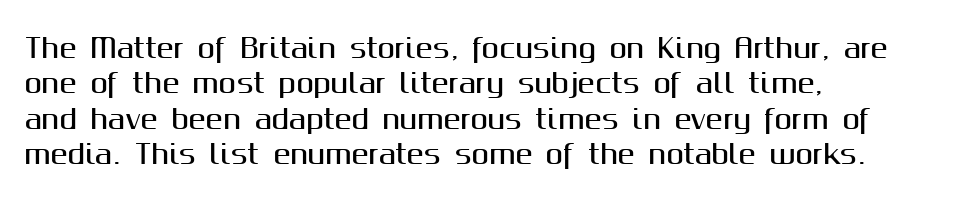
The image shows 26 px text type, upright; set left-aligned, normal line spacing (1.36x), normal letter spacing, not underlined.
